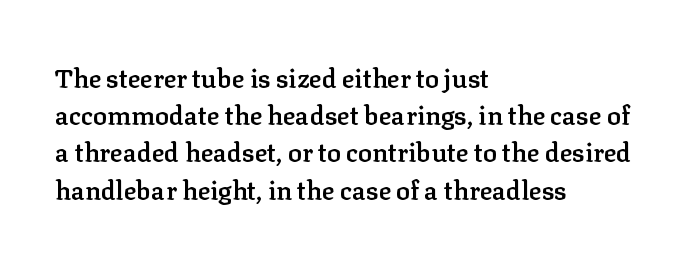
The strokes are fattened partway — semibold, not bold. The rendering uses a moderate line-height, typical for paragraphs. This sample uses plain, unmodified letter spacing. Any mark beneath the type? The region is blank.
